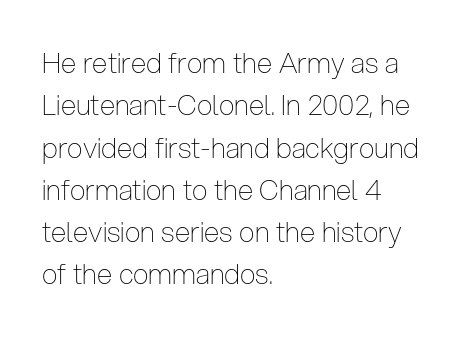
Q: Is the text bold? A: No.
Q: Is the text italic (slanted)? A: No, it is upright.
Q: Is the typeface a serif or a sans-serif typeface? A: Sans-serif.
Q: Is the text underlined? A: No.
Q: How is the paragraph aligned? A: Left-aligned.
Q: Is the spacing between letters normal or unusually wide? A: Normal.
Q: Is the spacing between lines tight, normal or loose? A: Normal.
Q: Width (condensed, normal, or wide)? A: Condensed.
Q: Stroke contrast? A: Low.
Q: x-height? A: Medium.
Q: Monospaced? A: No.
